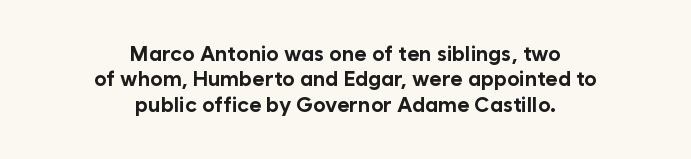
Q: Is the text bold? A: Yes.
Q: Is the text italic (slanted)? A: No, it is upright.
Q: Is the text underlined? A: No.
Q: How is the paragraph aligned? A: Centered.
Q: Is the spacing between letters normal or unusually wide? A: Normal.
